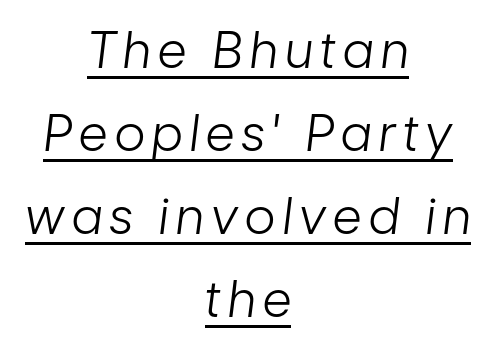
The image shows 50 px light, condensed type, italic (leaning right); set centered, normal line spacing (1.66x), underlined; low stroke contrast and a medium x-height.
